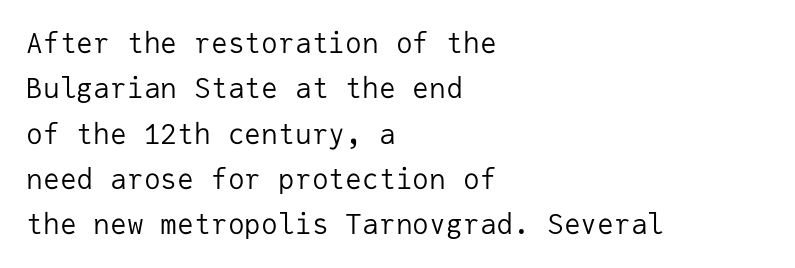
Look at the bottom of the vertical strokes: they stop flat, with no serifs. Has an underline been added? It has not. This reads as an unemphasized weight, regular at the heaviest. Notice how descenders clear the ascenders below comfortably — that's standard leading. These lines are rendered in a fixed-pitch font. Does the lettering tilt? It doesn't — this is upright.
